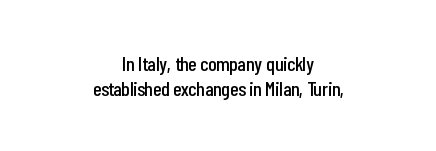
The image shows 20 px text type, upright; set centered, normal line spacing (1.25x), normal letter spacing, not underlined.
